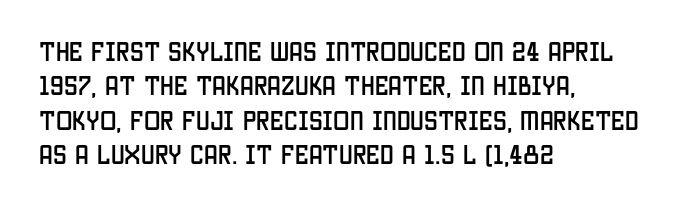
Q: Is the text italic (slanted)? A: No, it is upright.
Q: Is the text underlined? A: No.
Q: How is the paragraph aligned? A: Left-aligned.
Q: Is the spacing between letters normal or unusually wide? A: Normal.
Q: Is the spacing between lines tight, normal or loose? A: Normal.
